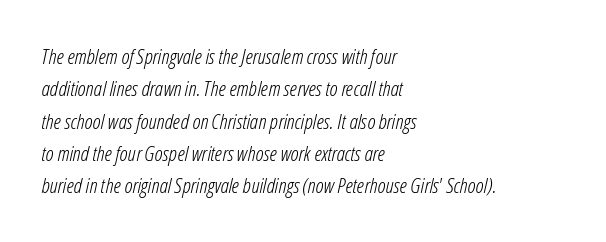
The strokes are not fattened; the text isn't bold. Only glyphs here, with clear space below each row. The passage shown leans; its letterforms are oblique. The lines in this sample share a left origin and differ only in where they stop. A typesetter would call this zero additional tracking.
